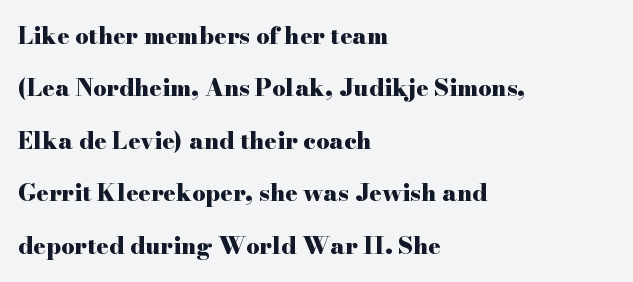
The image shows 23 px bold type, upright; set left-aligned, loose line spacing (2.28x), normal letter spacing, not underlined.
